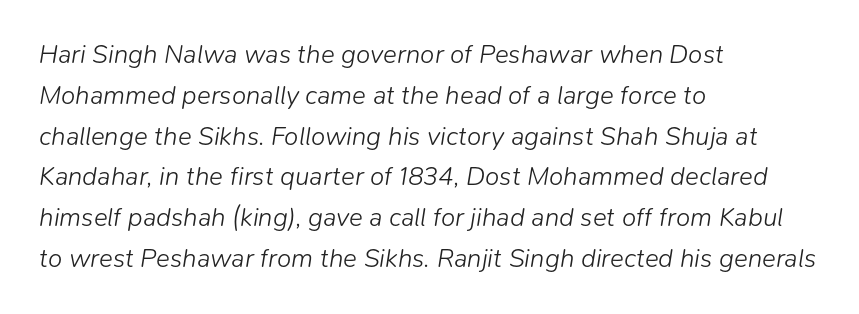
Q: Is the text bold? A: No.
Q: Is the text italic (slanted)? A: Yes, it leans right by about 9 degrees.
Q: Is the text underlined? A: No.
Q: How is the paragraph aligned? A: Left-aligned.
Q: Is the spacing between letters normal or unusually wide? A: Normal.
Q: Is the spacing between lines tight, normal or loose? A: Normal.
